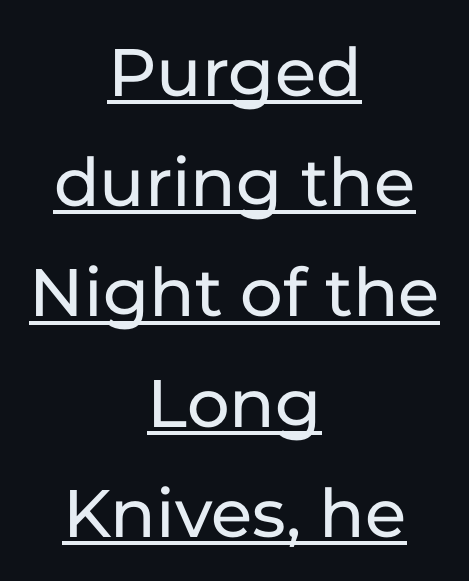
{"serif": "no", "italic": "no", "width": "normal", "stroke_contrast": "low", "x_height": "medium", "monospaced": "no", "underline": "yes", "align": "center", "line_spacing": "normal", "line_spacing_ratio": 1.51, "letter_spacing": "normal", "letter_spacing_em": 0.0, "glyph_px": 73}
